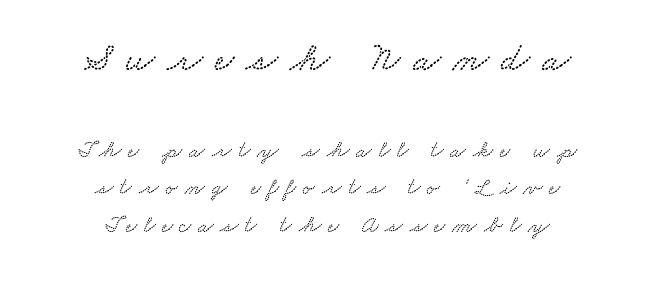
Q: Is the text underlined? A: No.
Q: How is the paragraph aligned? A: Centered.
Q: Is the spacing between letters normal or unusually wide? A: Unusually wide.
Q: Is the spacing between lines tight, normal or loose? A: Normal.
Q: Which block of text is set in a larger size, the first (top) or the second (bottom)? A: The first (top) one.
Q: Width (condensed, normal, or wide)? A: Wide.
Q: Stroke contrast? A: Low.
Q: x-height? A: Small.
Q: Monospaced? A: No.
